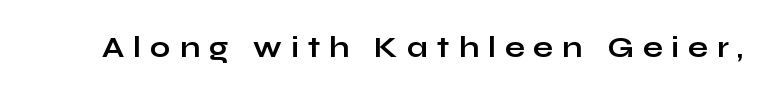
The image shows 29 px bold, wide sans-serif type, upright; set unusually wide letter spacing (+0.31 em), not underlined; low stroke contrast and a medium x-height.
